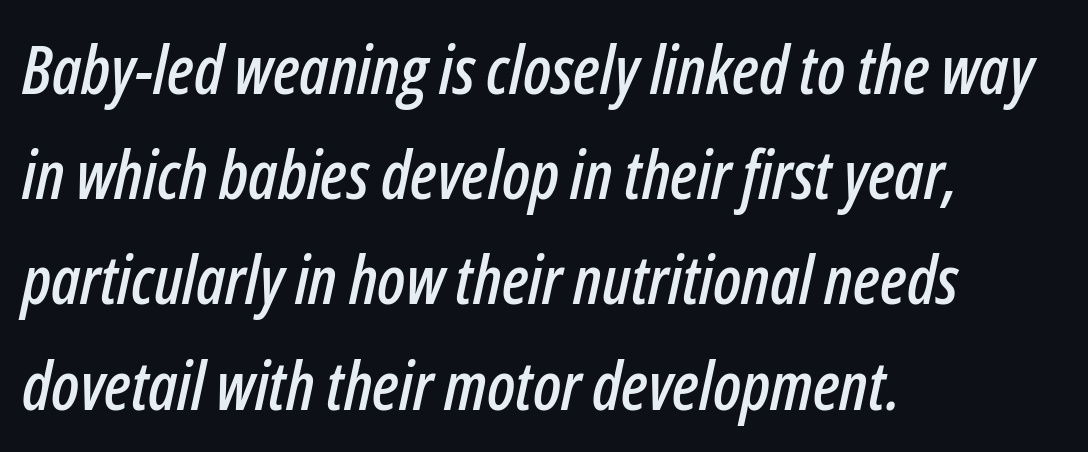
Q: Is the text italic (slanted)? A: Yes, it leans right by about 12 degrees.
Q: Is the text underlined? A: No.
Q: How is the paragraph aligned? A: Left-aligned.
Q: Is the spacing between letters normal or unusually wide? A: Normal.
Q: Is the spacing between lines tight, normal or loose? A: Normal.
Q: Width (condensed, normal, or wide)? A: Condensed.
Q: Stroke contrast? A: Low.
Q: x-height? A: Medium.
Q: Monospaced? A: No.
